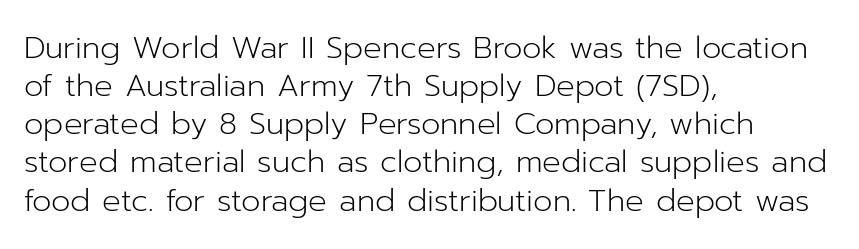
Q: Is the text bold? A: No.
Q: Is the text italic (slanted)? A: No, it is upright.
Q: Is the typeface a serif or a sans-serif typeface? A: Sans-serif.
Q: Is the text underlined? A: No.
Q: How is the paragraph aligned? A: Left-aligned.
Q: Is the spacing between letters normal or unusually wide? A: Normal.
Q: Width (condensed, normal, or wide)? A: Normal.
Q: Stroke contrast? A: Low.
Q: x-height? A: Medium.
Q: Monospaced? A: No.
